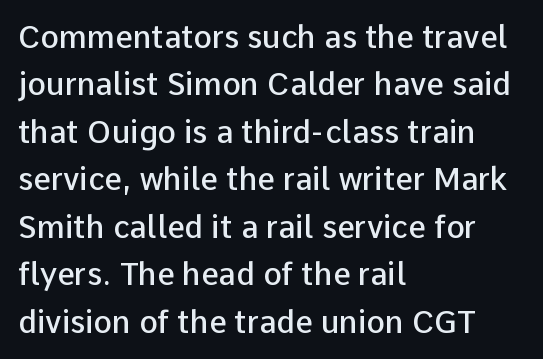
{"serif": "no", "italic": "no", "bold": "semi", "weight": "semibold", "width": "normal", "stroke_contrast": "low", "x_height": "medium", "monospaced": "no", "underline": "no", "align": "left", "line_spacing": "normal", "line_spacing_ratio": 1.53, "letter_spacing": "normal", "letter_spacing_em": 0.0, "glyph_px": 31}
